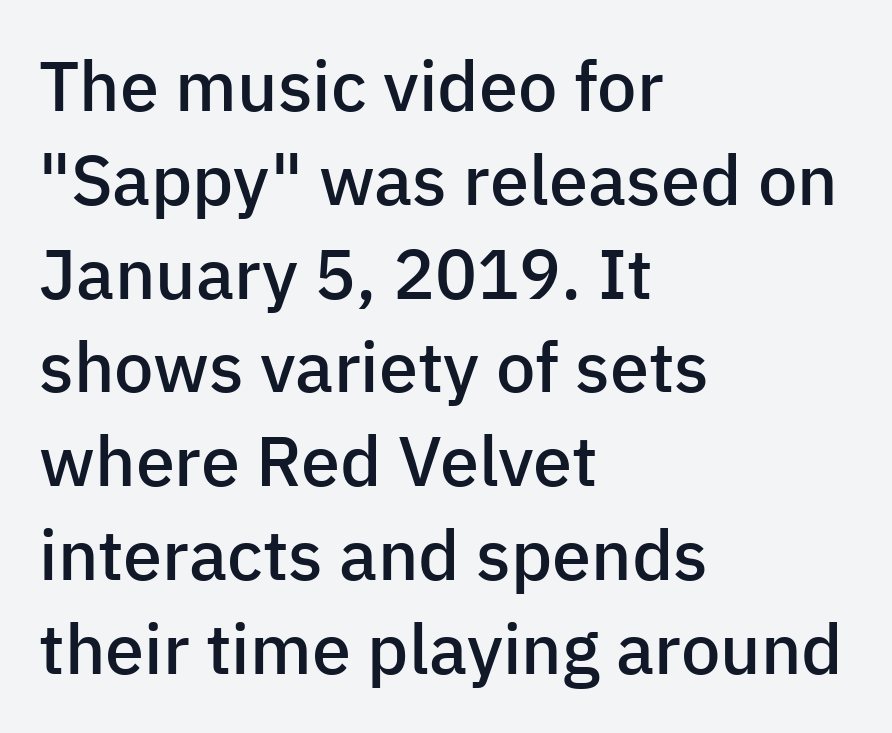
Q: Is the text bold? A: Semi-bold.
Q: Is the text italic (slanted)? A: No, it is upright.
Q: Is the typeface a serif or a sans-serif typeface? A: Sans-serif.
Q: Is the text underlined? A: No.
Q: How is the paragraph aligned? A: Left-aligned.
Q: Is the spacing between letters normal or unusually wide? A: Normal.
Q: Is the spacing between lines tight, normal or loose? A: Normal.
Q: Width (condensed, normal, or wide)? A: Normal.
Q: Stroke contrast? A: Low.
Q: x-height? A: Medium.
Q: Monospaced? A: No.
